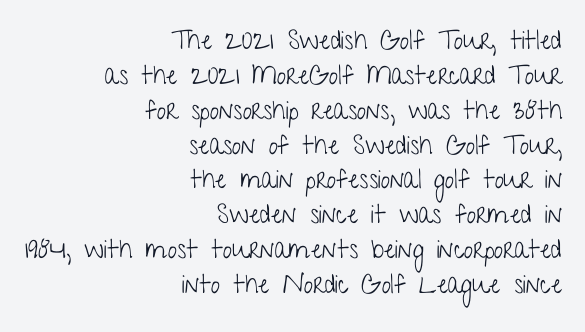
{"italic": "no", "bold": "no", "underline": "no", "align": "right", "line_spacing": "normal", "line_spacing_ratio": 1.34, "letter_spacing": "normal", "letter_spacing_em": 0.0, "glyph_px": 26}
